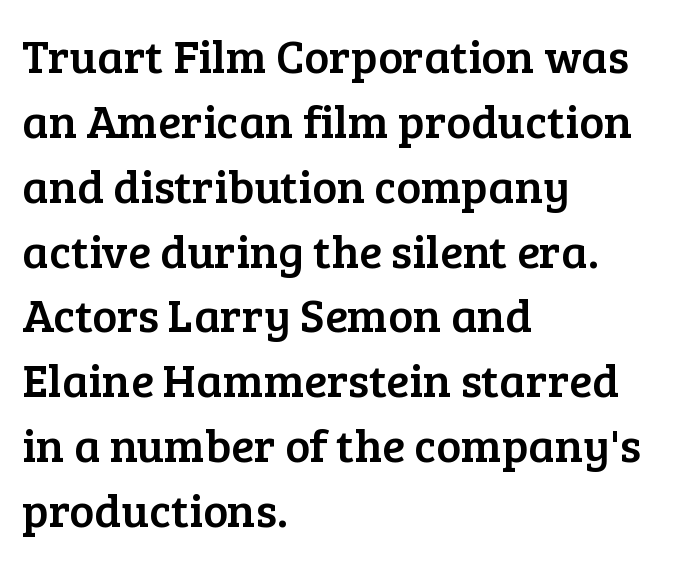
{"serif": "yes", "italic": "no", "width": "normal", "stroke_contrast": "low", "x_height": "medium", "monospaced": "no", "underline": "no", "align": "left", "line_spacing": "normal", "line_spacing_ratio": 1.38, "letter_spacing": "normal", "letter_spacing_em": 0.0, "glyph_px": 47}
